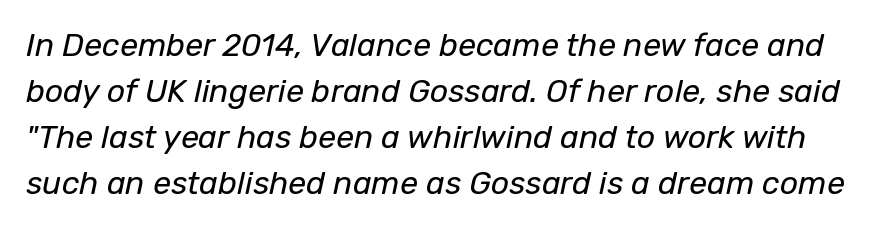
Q: Is the text bold? A: No.
Q: Is the text italic (slanted)? A: Yes, it leans right by about 12 degrees.
Q: Is the text underlined? A: No.
Q: Is the spacing between letters normal or unusually wide? A: Normal.
Q: Is the spacing between lines tight, normal or loose? A: Normal.
Q: Width (condensed, normal, or wide)? A: Normal.
Q: Stroke contrast? A: Low.
Q: x-height? A: Medium.
Q: Monospaced? A: No.
